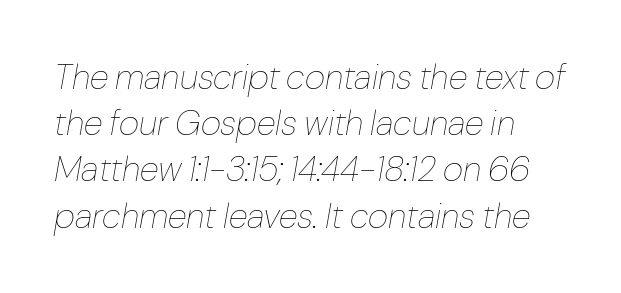
Q: Is the text bold? A: No.
Q: Is the text italic (slanted)? A: Yes, it leans right by about 10 degrees.
Q: Is the text underlined? A: No.
Q: How is the paragraph aligned? A: Left-aligned.
Q: Is the spacing between letters normal or unusually wide? A: Normal.
Q: Is the spacing between lines tight, normal or loose? A: Normal.
Q: Width (condensed, normal, or wide)? A: Normal.
Q: Stroke contrast? A: Low.
Q: x-height? A: Medium.
Q: Monospaced? A: No.
